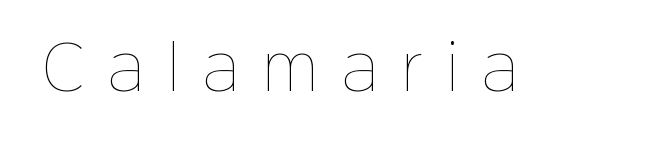
Q: Is the text bold? A: No.
Q: Is the text italic (slanted)? A: No, it is upright.
Q: Is the text underlined? A: No.
Q: Is the spacing between letters normal or unusually wide? A: Unusually wide.
Q: Width (condensed, normal, or wide)? A: Normal.
Q: Stroke contrast? A: Low.
Q: x-height? A: Medium.
Q: Monospaced? A: No.
